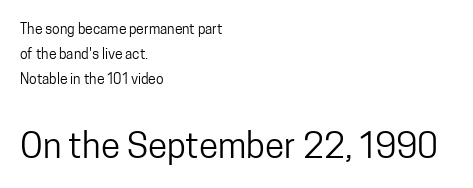
The image shows 35 px regular-weight, condensed sans-serif type, upright; set left-aligned, line spacing 1.79x, normal letter spacing, not underlined; the second (bottom) block is 2.5x larger; low stroke contrast and a medium x-height.
